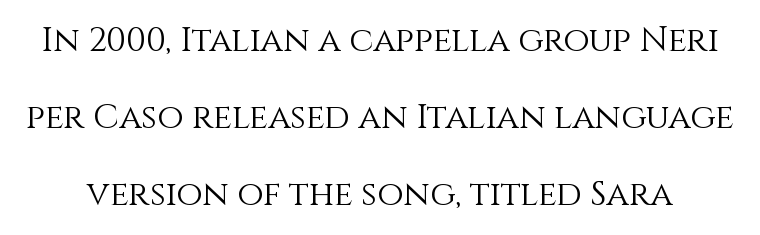
{"italic": "no", "bold": "no", "weight": "light", "width": "normal", "x_height": "large", "monospaced": "no", "underline": "no", "line_spacing": "loose", "line_spacing_ratio": 2.26, "letter_spacing": "normal", "letter_spacing_em": 0.0, "glyph_px": 34}
